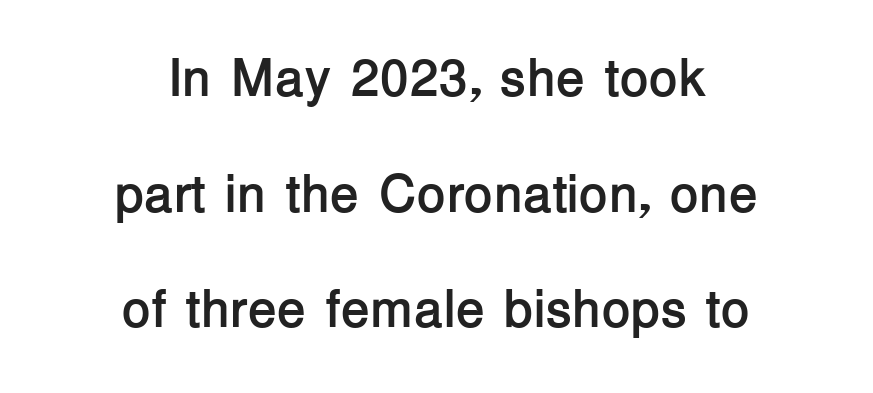
The image shows 53 px semibold sans-serif type, upright; set centered, loose line spacing (2.18x), normal letter spacing, not underlined; low stroke contrast and a medium x-height.
